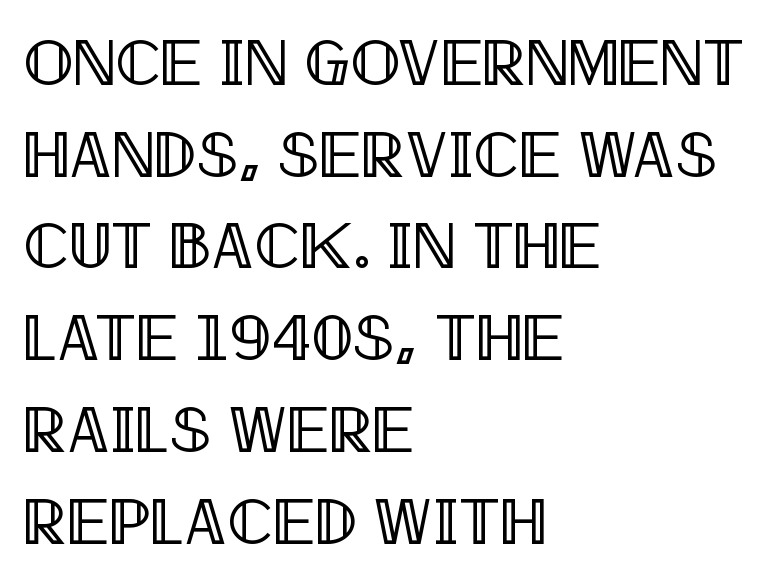
The image shows 66 px condensed type, upright; set left-aligned, normal line spacing (1.39x), normal letter spacing, not underlined; a large x-height.
